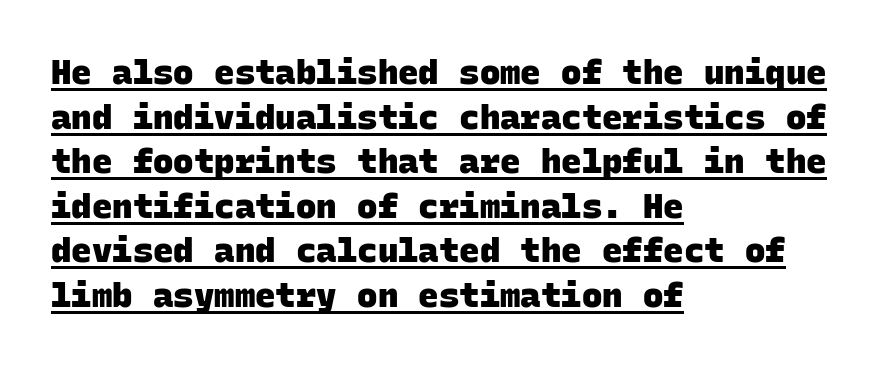
Compared with a centered layout, this one pins lines to the left instead. Tracking here is standard; glyphs follow each other at the usual distance. The face used here is monospaced, like something from a code editor. You can tell from the bare stems that sans-serif type was used.
